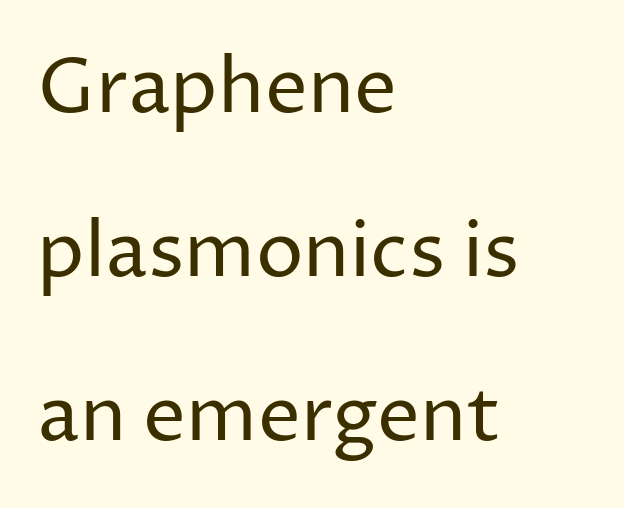
{"serif": "no", "italic": "no", "bold": "no", "weight": "regular", "width": "normal", "stroke_contrast": "low", "x_height": "medium", "monospaced": "no", "underline": "no", "align": "left", "line_spacing": "loose", "line_spacing_ratio": 2.16, "letter_spacing": "normal", "letter_spacing_em": 0.0, "glyph_px": 76}
